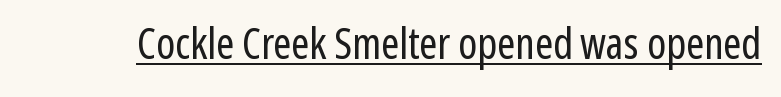
Character widths vary here, with narrow letters taking less room than wide ones. Characters remain perfectly vertical along every line. The passage shown is typeset with a sans-serif family. Does a line run under the words? Yes, clearly.
